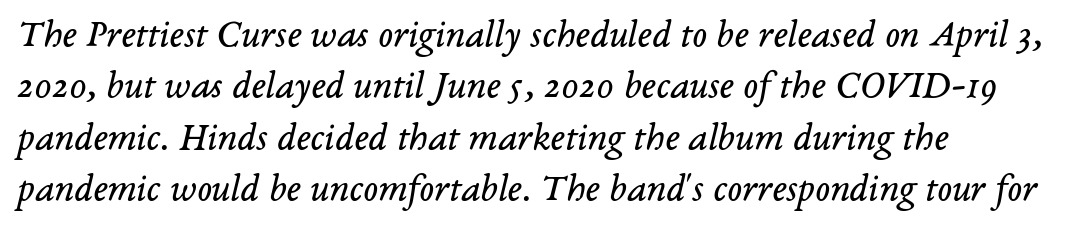
{"serif": "yes", "italic": "yes", "lean": "right", "slant_degrees": 14, "bold": "no", "weight": "regular", "width": "normal", "stroke_contrast": "low", "x_height": "medium", "monospaced": "no", "underline": "no", "line_spacing": "normal", "line_spacing_ratio": 1.32, "letter_spacing": "normal", "letter_spacing_em": 0.0, "glyph_px": 39}
